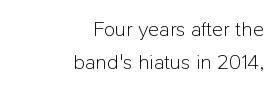
Q: Is the text bold? A: No.
Q: Is the text italic (slanted)? A: No, it is upright.
Q: Is the text underlined? A: No.
Q: How is the paragraph aligned? A: Right-aligned.
Q: Is the spacing between letters normal or unusually wide? A: Normal.
Q: Is the spacing between lines tight, normal or loose? A: Normal.
